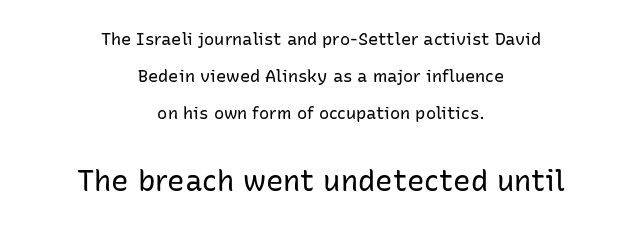
The image shows 29 px regular-weight sans-serif type, upright; set centered, loose line spacing (2.19x), normal letter spacing, not underlined; the second (bottom) block is 1.71x larger; low stroke contrast and a medium x-height.
